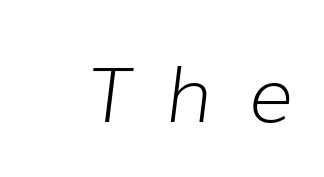
{"italic": "yes", "lean": "right", "slant_degrees": 7, "bold": "no", "weight": "light", "width": "normal", "stroke_contrast": "low", "x_height": "medium", "monospaced": "no", "underline": "no", "letter_spacing": "wide", "letter_spacing_em": 0.48, "glyph_px": 76}
